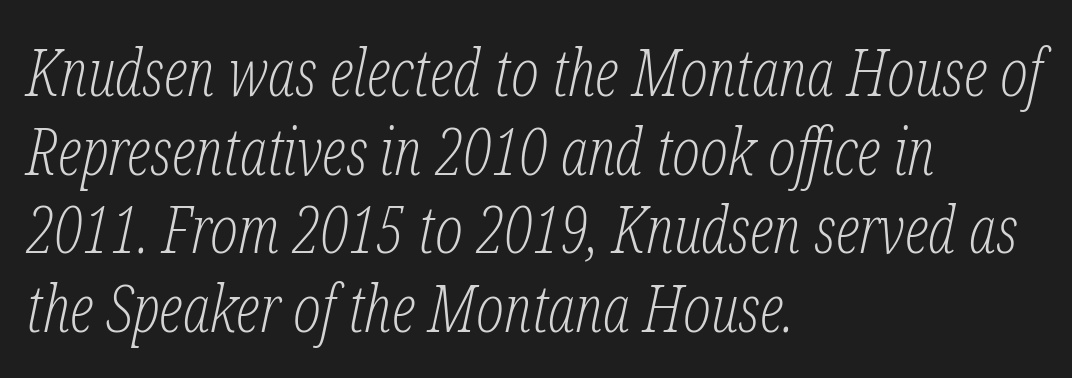
Q: Is the text bold? A: No.
Q: Is the text italic (slanted)? A: Yes, it leans right by about 12 degrees.
Q: Is the typeface a serif or a sans-serif typeface? A: Serif.
Q: Is the text underlined? A: No.
Q: How is the paragraph aligned? A: Left-aligned.
Q: Is the spacing between letters normal or unusually wide? A: Normal.
Q: Width (condensed, normal, or wide)? A: Condensed.
Q: Stroke contrast? A: Low.
Q: x-height? A: Medium.
Q: Monospaced? A: No.
